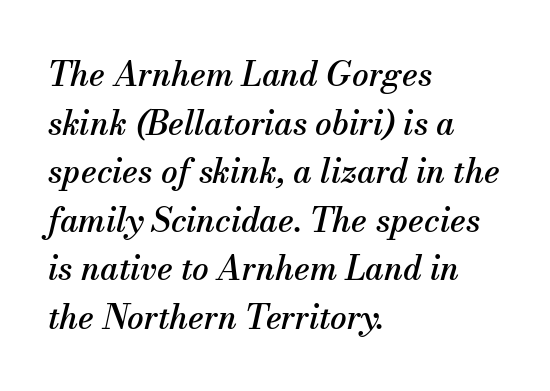
The rendering uses natural spacing where letterforms have individual widths. What kind of face is this? One with serifs. Alignment: flush left. The passage shown stacks its lines at a standard gap. Tracking value appears to be zero — textbook default spacing. A clean baseline with only descenders dipping below it.
